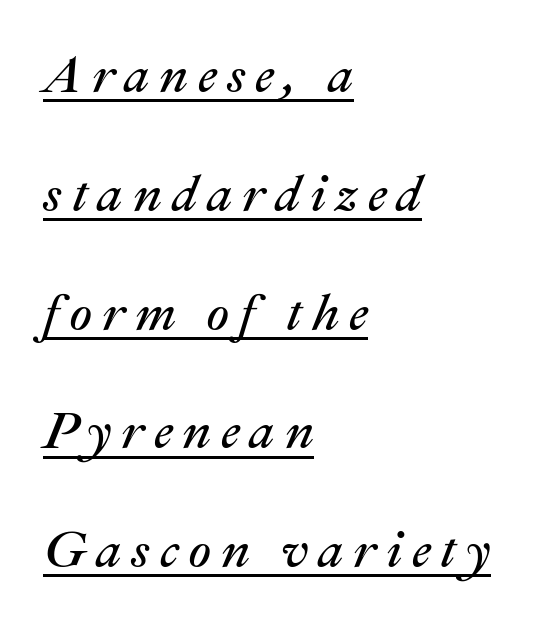
{"italic": "yes", "lean": "right", "slant_degrees": 22, "bold": "no", "weight": "regular", "width": "normal", "stroke_contrast": "medium", "x_height": "medium", "monospaced": "no", "underline": "yes", "align": "left", "line_spacing": "loose", "line_spacing_ratio": 2.33, "glyph_px": 51}
